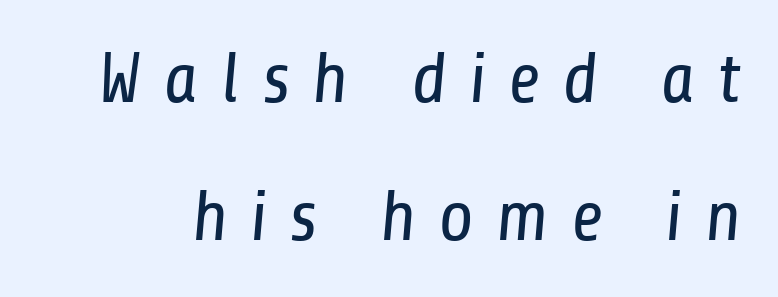
The image shows 72 px regular-weight, condensed sans-serif type; set loose line spacing (1.92x), unusually wide letter spacing (+0.3 em), not underlined; low stroke contrast and a medium x-height.
